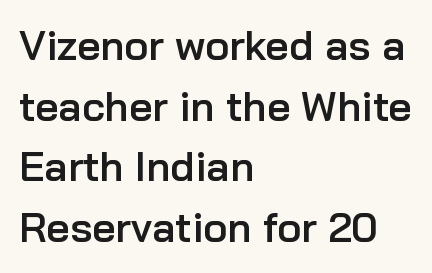
Q: Is the text bold? A: Semi-bold.
Q: Is the text italic (slanted)? A: No, it is upright.
Q: Is the typeface a serif or a sans-serif typeface? A: Sans-serif.
Q: Is the text underlined? A: No.
Q: How is the paragraph aligned? A: Left-aligned.
Q: Is the spacing between letters normal or unusually wide? A: Normal.
Q: Is the spacing between lines tight, normal or loose? A: Normal.
Q: Width (condensed, normal, or wide)? A: Normal.
Q: Stroke contrast? A: Low.
Q: x-height? A: Medium.
Q: Monospaced? A: No.
